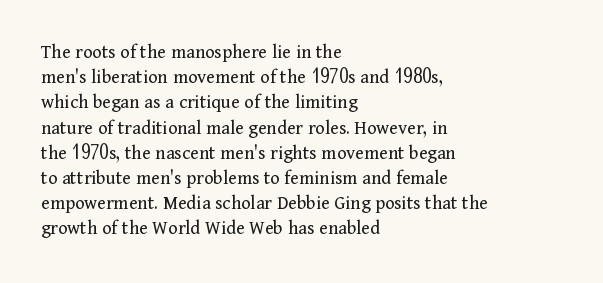
The image shows 20 px text type, upright; set left-aligned, normal line spacing (1.26x), normal letter spacing, not underlined.
